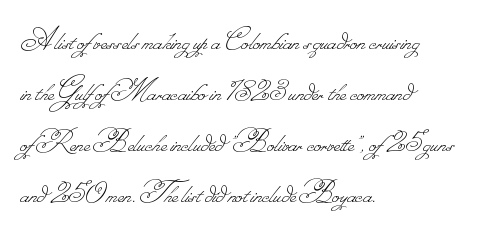
The image shows 33 px thin type; set left-aligned, normal line spacing (1.55x), normal letter spacing, not underlined; low stroke contrast.
